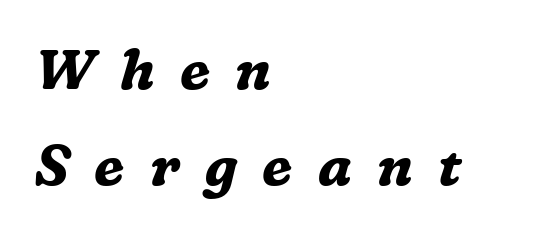
Q: Is the text bold? A: Yes.
Q: Is the text italic (slanted)? A: Yes, it leans right by about 16 degrees.
Q: Is the typeface a serif or a sans-serif typeface? A: Serif.
Q: Is the text underlined? A: No.
Q: How is the paragraph aligned? A: Left-aligned.
Q: Is the spacing between letters normal or unusually wide? A: Unusually wide.
Q: Width (condensed, normal, or wide)? A: Normal.
Q: Stroke contrast? A: Medium.
Q: x-height? A: Medium.
Q: Monospaced? A: No.
